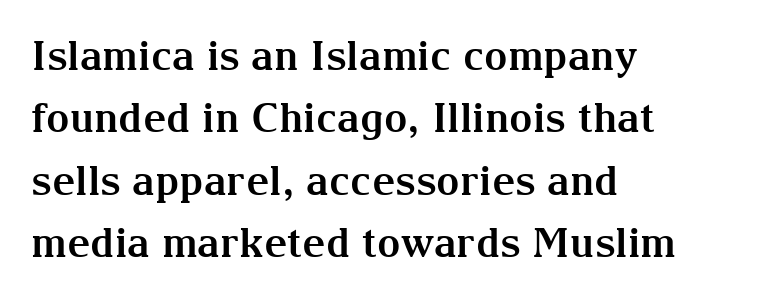
Q: Is the text bold? A: Yes.
Q: Is the text italic (slanted)? A: No, it is upright.
Q: Is the typeface a serif or a sans-serif typeface? A: Serif.
Q: Is the text underlined? A: No.
Q: How is the paragraph aligned? A: Left-aligned.
Q: Is the spacing between letters normal or unusually wide? A: Normal.
Q: Is the spacing between lines tight, normal or loose? A: Normal.
Q: Width (condensed, normal, or wide)? A: Normal.
Q: Stroke contrast? A: Medium.
Q: x-height? A: Medium.
Q: Monospaced? A: No.
